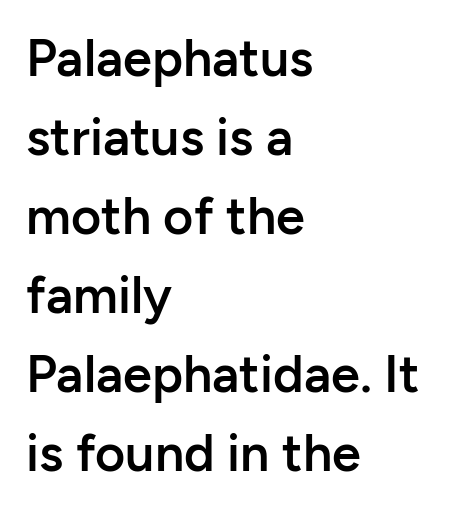
Q: Is the text bold? A: Semi-bold.
Q: Is the text italic (slanted)? A: No, it is upright.
Q: Is the typeface a serif or a sans-serif typeface? A: Sans-serif.
Q: Is the text underlined? A: No.
Q: How is the paragraph aligned? A: Left-aligned.
Q: Is the spacing between letters normal or unusually wide? A: Normal.
Q: Is the spacing between lines tight, normal or loose? A: Normal.
Q: Width (condensed, normal, or wide)? A: Normal.
Q: Stroke contrast? A: Low.
Q: x-height? A: Medium.
Q: Monospaced? A: No.
